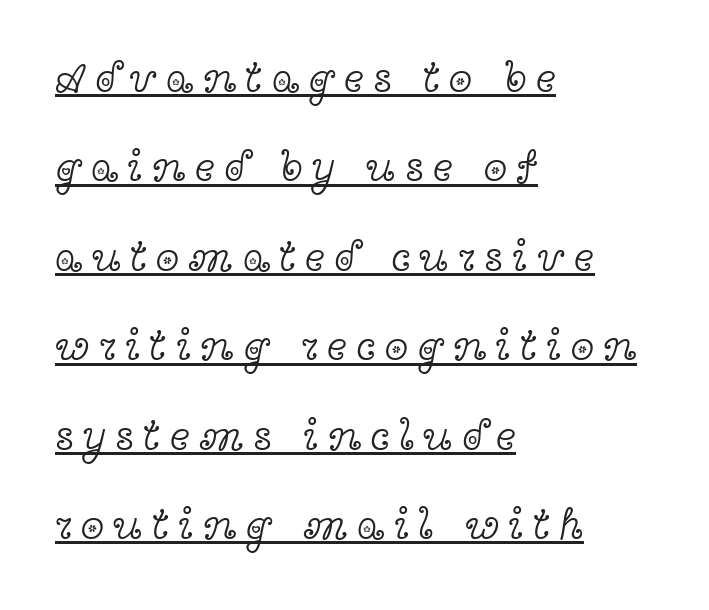
The image shows 43 px light, wide serif type; set left-aligned, loose line spacing (2.08x), unusually wide letter spacing (+0.21 em), underlined; a medium x-height.
